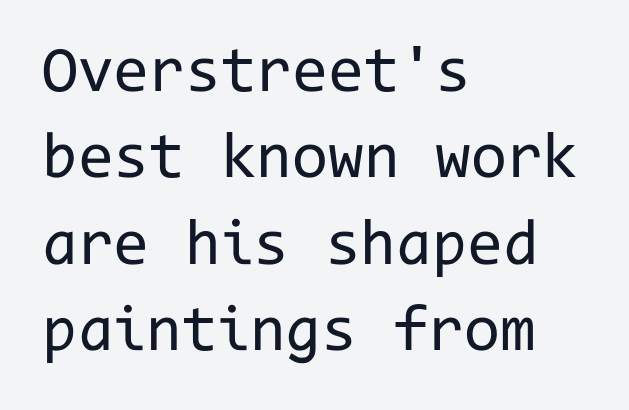
{"serif": "no", "italic": "no", "bold": "no", "weight": "regular", "width": "normal", "stroke_contrast": "low", "x_height": "medium", "monospaced": "yes", "underline": "no", "align": "left", "line_spacing": "normal", "line_spacing_ratio": 1.33, "letter_spacing": "normal", "letter_spacing_em": 0.0, "glyph_px": 65}
